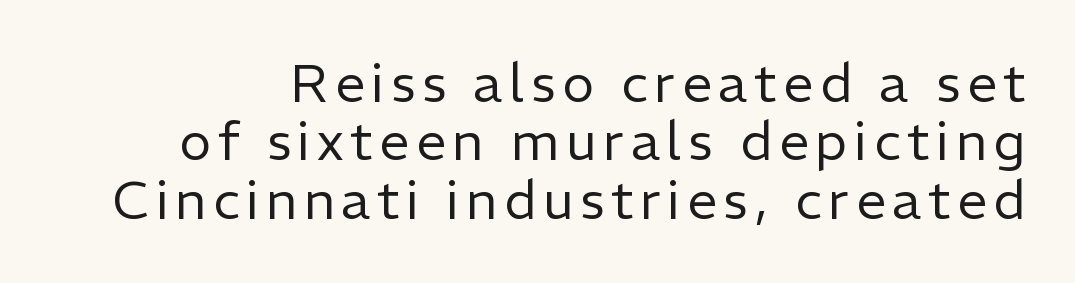
{"serif": "no", "italic": "no", "bold": "no", "weight": "regular", "width": "normal", "stroke_contrast": "low", "x_height": "medium", "monospaced": "no", "underline": "no", "line_spacing": "tight", "line_spacing_ratio": 1.08, "glyph_px": 54}
